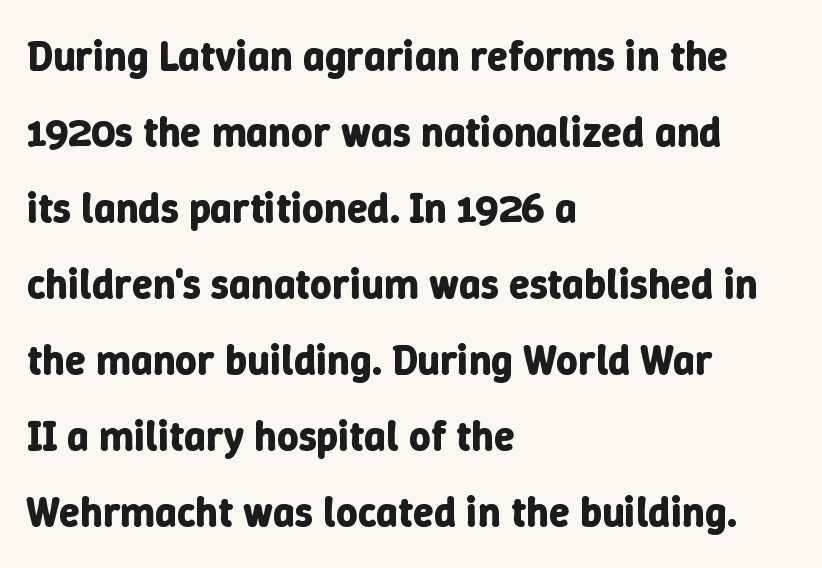
Quick note: underline off. Each letter keeps its own natural width here, so spacing adapts to shape. Compared with a centered layout, this one pins lines to the left instead. The rendering uses a bold face; every stroke is thick and dark. The face used here is rendered with its standard letterfit. Designer's note — italics off, roman on.
